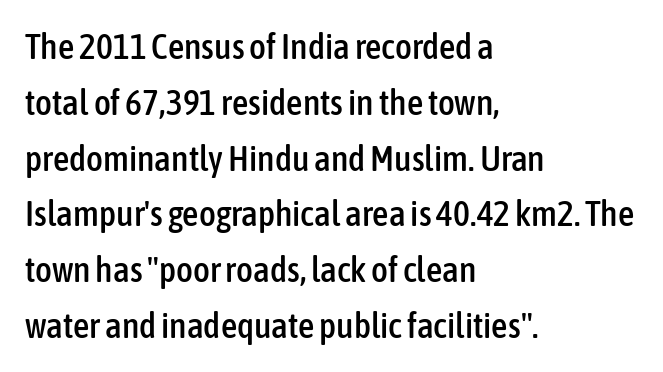
{"serif": "no", "italic": "no", "width": "condensed", "stroke_contrast": "low", "x_height": "medium", "monospaced": "no", "underline": "no", "align": "left", "line_spacing": "normal", "line_spacing_ratio": 1.55, "letter_spacing": "normal", "letter_spacing_em": 0.0, "glyph_px": 36}
